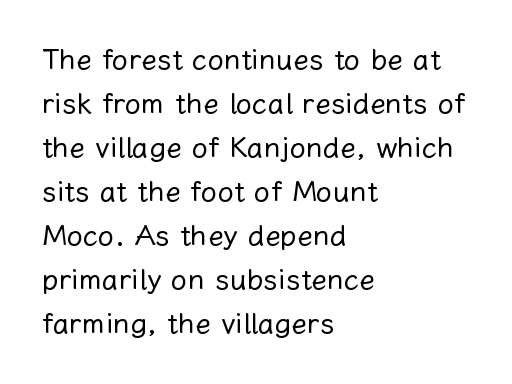
The image shows 29 px regular-weight type, upright; set left-aligned, normal line spacing (1.52x), normal letter spacing, not underlined; low stroke contrast and a medium x-height.
